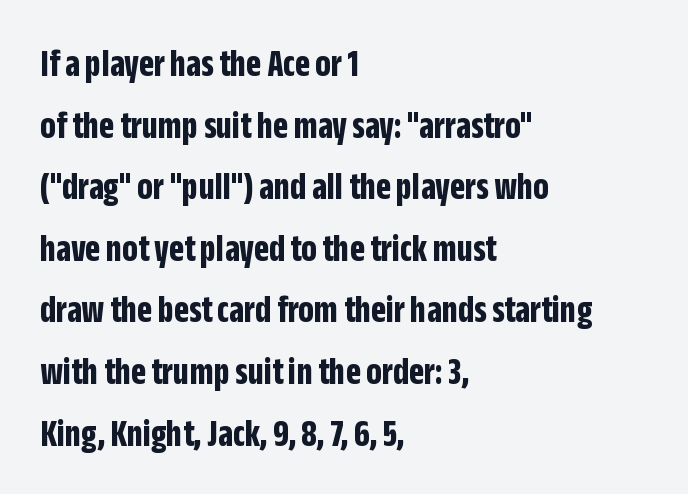
{"serif": "no", "italic": "no", "bold": "yes", "weight": "bold", "width": "condensed", "stroke_contrast": "low", "x_height": "large", "monospaced": "no", "underline": "no", "align": "left", "line_spacing": "normal", "line_spacing_ratio": 1.58, "letter_spacing": "normal", "letter_spacing_em": 0.0, "glyph_px": 39}
